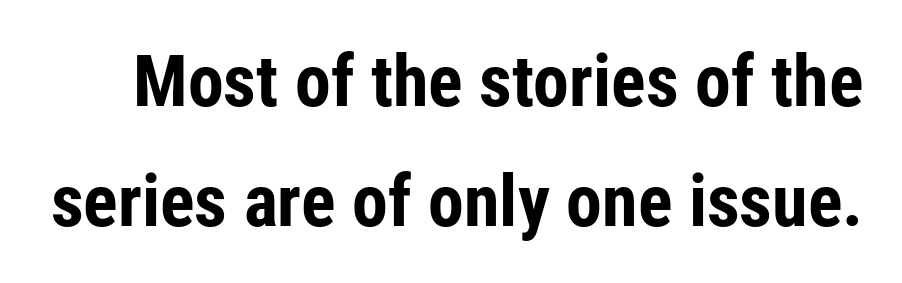
The image shows 72 px bold, condensed sans-serif type, upright; set normal line spacing (1.66x), normal letter spacing, not underlined; low stroke contrast and a medium x-height.
